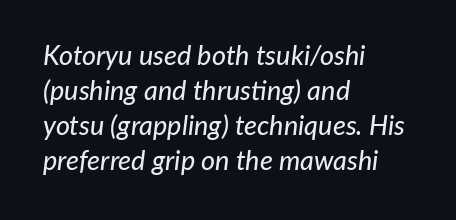
{"italic": "yes", "lean": "right", "slant_degrees": 7, "underline": "no", "align": "left", "line_spacing": "normal", "line_spacing_ratio": 1.3, "letter_spacing": "normal", "letter_spacing_em": 0.0, "glyph_px": 27}
